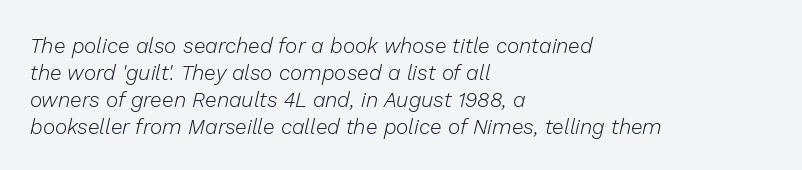
Q: Is the text bold? A: No.
Q: Is the text italic (slanted)? A: Yes, it leans right by about 13 degrees.
Q: Is the text underlined? A: No.
Q: How is the paragraph aligned? A: Left-aligned.
Q: Is the spacing between letters normal or unusually wide? A: Normal.
Q: Is the spacing between lines tight, normal or loose? A: Normal.
